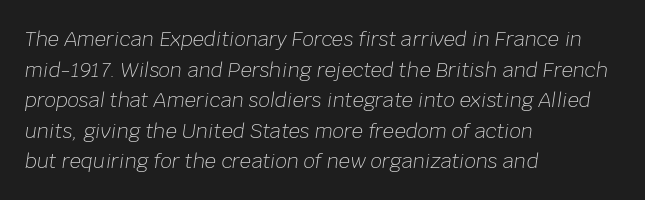
Q: Is the text bold? A: No.
Q: Is the text italic (slanted)? A: Yes, it leans right by about 8 degrees.
Q: Is the text underlined? A: No.
Q: How is the paragraph aligned? A: Left-aligned.
Q: Is the spacing between letters normal or unusually wide? A: Normal.
Q: Is the spacing between lines tight, normal or loose? A: Normal.
